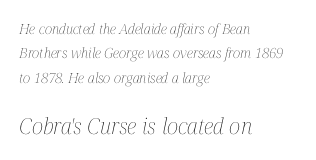
The image shows 22 px text type, italic (leaning right); set left-aligned, line spacing 1.74x, normal letter spacing, not underlined; the second (bottom) block is 1.57x larger.
